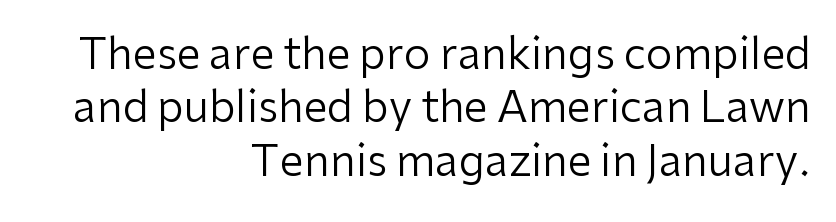
Q: Is the text bold? A: No.
Q: Is the text italic (slanted)? A: No, it is upright.
Q: Is the typeface a serif or a sans-serif typeface? A: Sans-serif.
Q: Is the text underlined? A: No.
Q: How is the paragraph aligned? A: Right-aligned.
Q: Is the spacing between letters normal or unusually wide? A: Normal.
Q: Width (condensed, normal, or wide)? A: Normal.
Q: Stroke contrast? A: Low.
Q: x-height? A: Medium.
Q: Monospaced? A: No.
